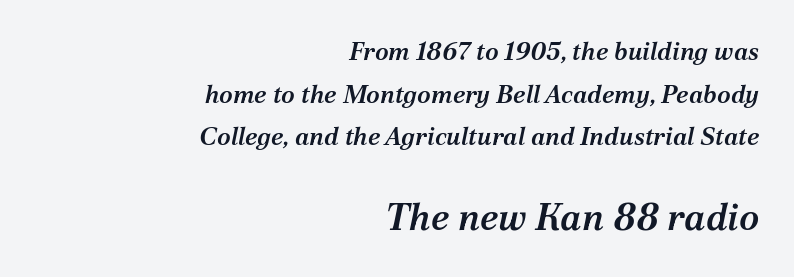
The image shows 37 px semibold serif type, italic (leaning right); set right-aligned, line spacing 1.71x, normal letter spacing, not underlined; the second (bottom) block is 1.48x larger; medium stroke contrast and a medium x-height.
